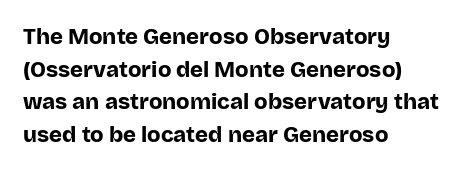
The image shows 22 px bold type, upright; set left-aligned, normal line spacing (1.48x), normal letter spacing, not underlined.
